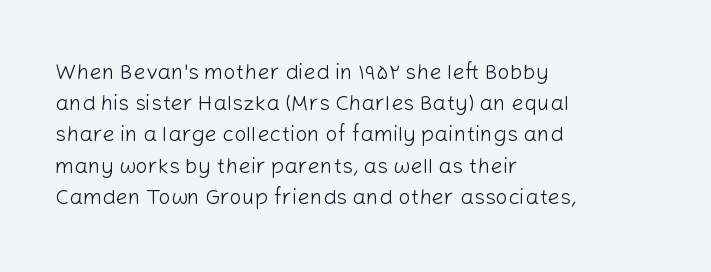
The image shows 22 px text type, upright; set left-aligned, normal line spacing (1.42x), normal letter spacing, not underlined.
